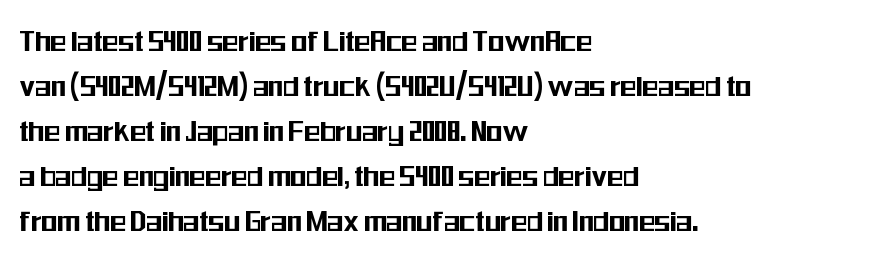
The image shows 33 px condensed sans-serif type, upright; set left-aligned, normal line spacing (1.36x), normal letter spacing, not underlined; medium stroke contrast and a medium x-height.
